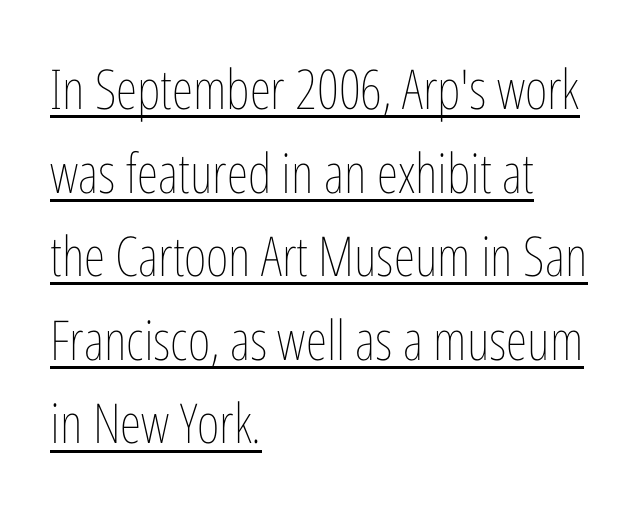
Q: Is the text bold? A: No.
Q: Is the text italic (slanted)? A: No, it is upright.
Q: Is the text underlined? A: Yes.
Q: How is the paragraph aligned? A: Left-aligned.
Q: Is the spacing between letters normal or unusually wide? A: Normal.
Q: Is the spacing between lines tight, normal or loose? A: Normal.
Q: Width (condensed, normal, or wide)? A: Condensed.
Q: Stroke contrast? A: Low.
Q: x-height? A: Medium.
Q: Monospaced? A: No.
